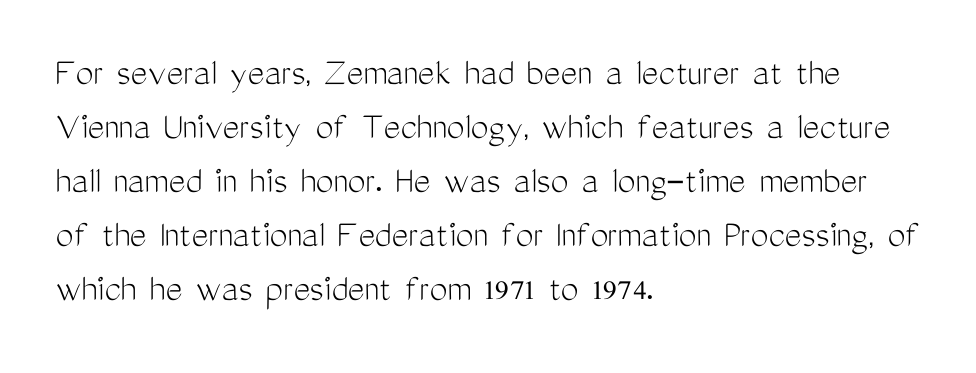
The image shows 40 px light, condensed sans-serif type, upright; set left-aligned, normal line spacing (1.35x), normal letter spacing, not underlined; medium stroke contrast and a medium x-height.
